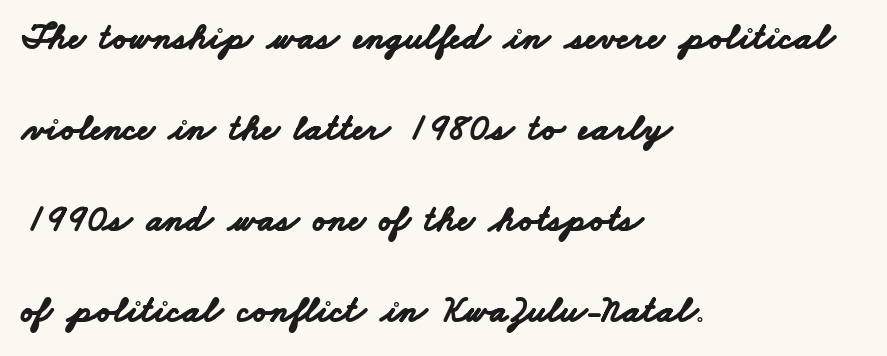
The image shows 37 px bold, wide sans-serif type; set left-aligned, loose line spacing (2.46x), normal letter spacing, not underlined; low stroke contrast and a small x-height.
